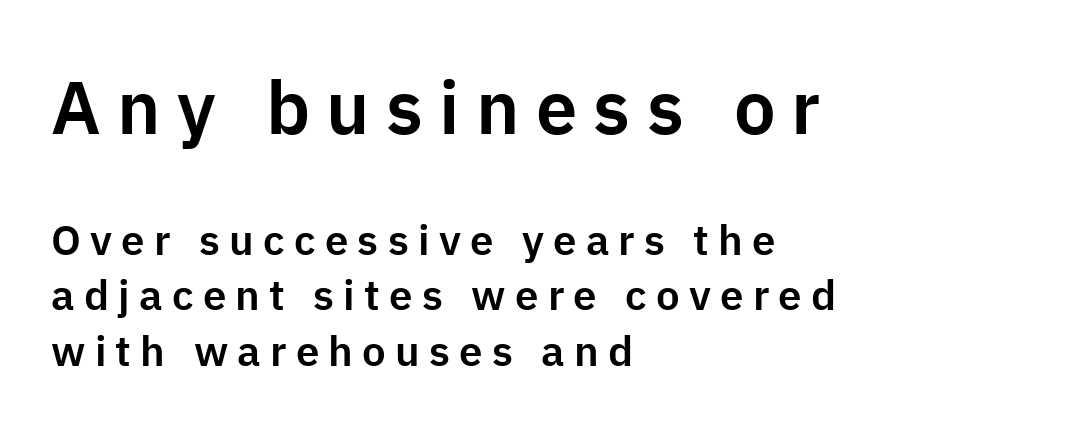
The image shows 74 px sans-serif type, upright; set left-aligned, normal line spacing (1.32x), unusually wide letter spacing (+0.22 em), not underlined; the first (top) block is 1.76x larger; low stroke contrast and a medium x-height.
